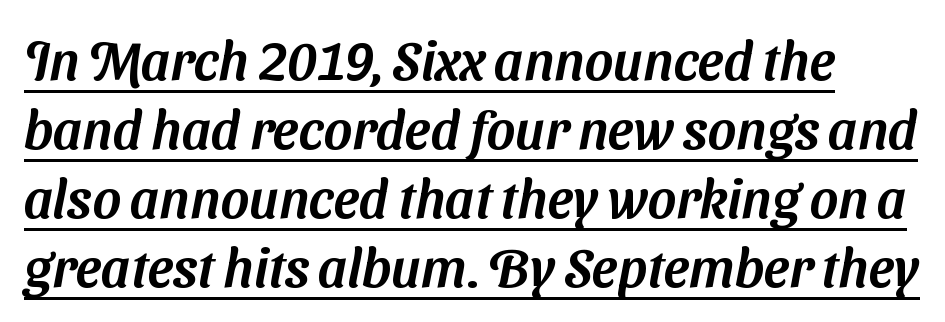
{"serif": "no", "width": "normal", "stroke_contrast": "medium", "x_height": "medium", "monospaced": "no", "underline": "yes", "line_spacing": "normal", "line_spacing_ratio": 1.28, "letter_spacing": "normal", "letter_spacing_em": 0.0, "glyph_px": 54}
